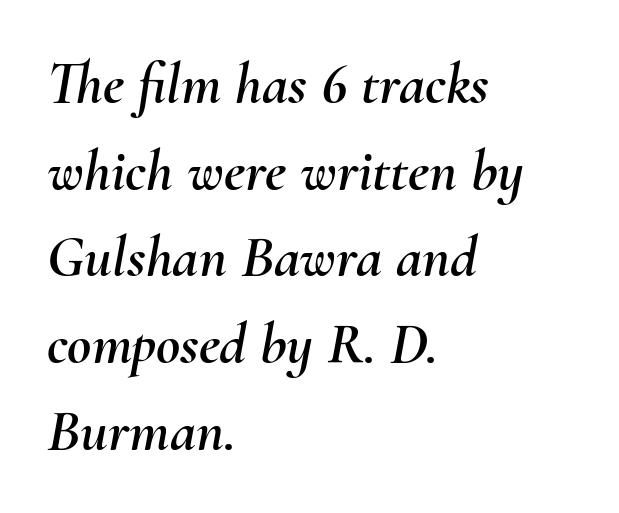
{"italic": "yes", "lean": "right", "slant_degrees": 10, "width": "normal", "stroke_contrast": "medium", "x_height": "small", "monospaced": "no", "underline": "no", "align": "left", "line_spacing": "normal", "line_spacing_ratio": 1.47, "letter_spacing": "normal", "letter_spacing_em": 0.0, "glyph_px": 59}
